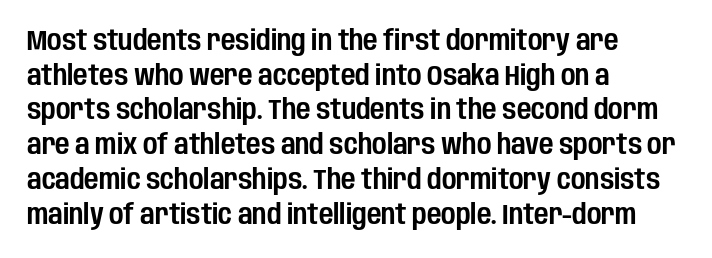
Q: Is the text italic (slanted)? A: No, it is upright.
Q: Is the typeface a serif or a sans-serif typeface? A: Sans-serif.
Q: Is the text underlined? A: No.
Q: How is the paragraph aligned? A: Left-aligned.
Q: Is the spacing between letters normal or unusually wide? A: Normal.
Q: Width (condensed, normal, or wide)? A: Condensed.
Q: Stroke contrast? A: Low.
Q: x-height? A: Large.
Q: Monospaced? A: No.
